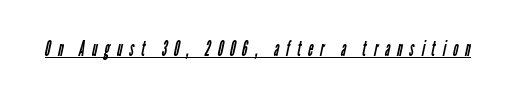
Q: Is the text bold? A: No.
Q: Is the text underlined? A: Yes.
Q: Is the spacing between letters normal or unusually wide? A: Unusually wide.
